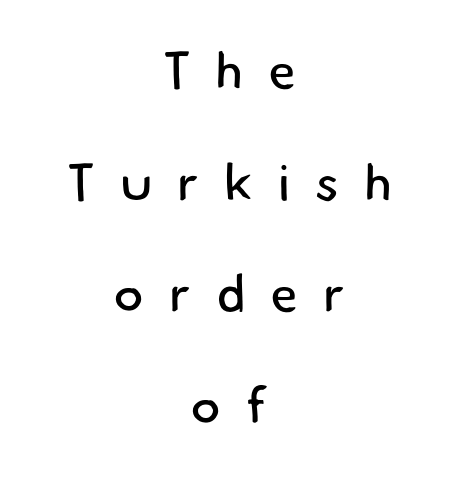
Q: Is the text bold? A: No.
Q: Is the typeface a serif or a sans-serif typeface? A: Sans-serif.
Q: Is the text underlined? A: No.
Q: How is the paragraph aligned? A: Centered.
Q: Is the spacing between letters normal or unusually wide? A: Unusually wide.
Q: Is the spacing between lines tight, normal or loose? A: Loose.
Q: Width (condensed, normal, or wide)? A: Normal.
Q: Stroke contrast? A: Low.
Q: x-height? A: Small.
Q: Monospaced? A: No.
